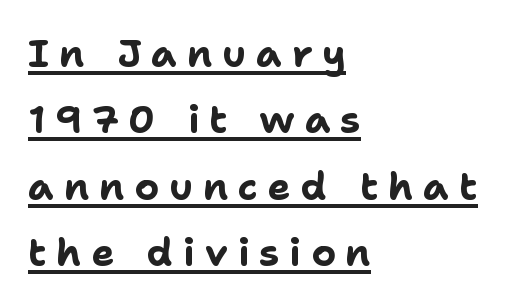
The image shows 38 px bold sans-serif type, upright; set left-aligned, line spacing 1.75x, unusually wide letter spacing (+0.26 em), underlined; low stroke contrast and a medium x-height.
